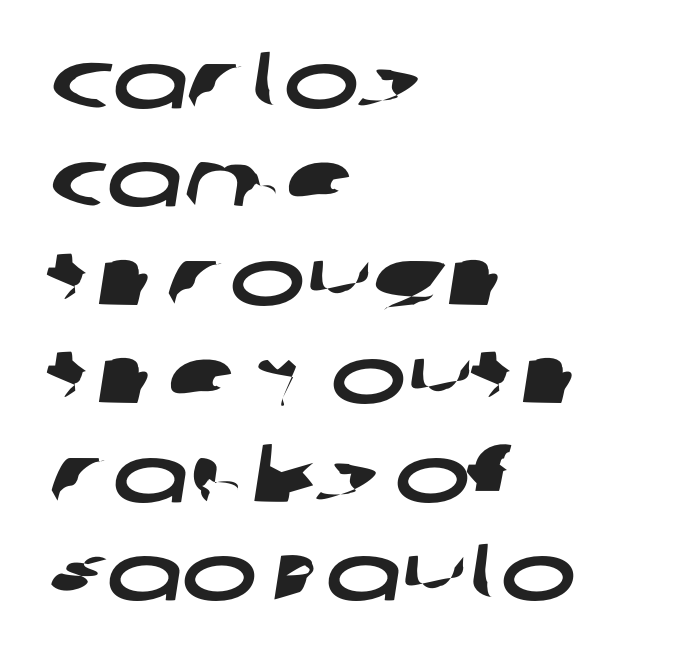
{"serif": "no", "width": "wide", "stroke_contrast": "low", "x_height": "large", "monospaced": "no", "underline": "no", "align": "left", "line_spacing_ratio": 1.23, "letter_spacing": "normal", "letter_spacing_em": 0.0, "glyph_px": 80}
